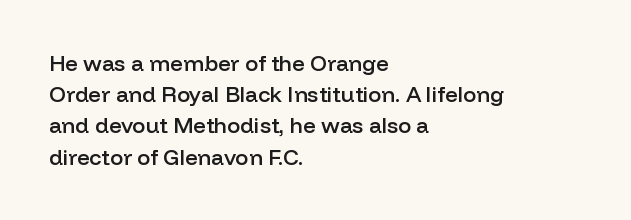
Q: Is the text bold? A: Semi-bold.
Q: Is the text italic (slanted)? A: No, it is upright.
Q: Is the text underlined? A: No.
Q: How is the paragraph aligned? A: Left-aligned.
Q: Is the spacing between letters normal or unusually wide? A: Normal.
Q: Is the spacing between lines tight, normal or loose? A: Normal.
